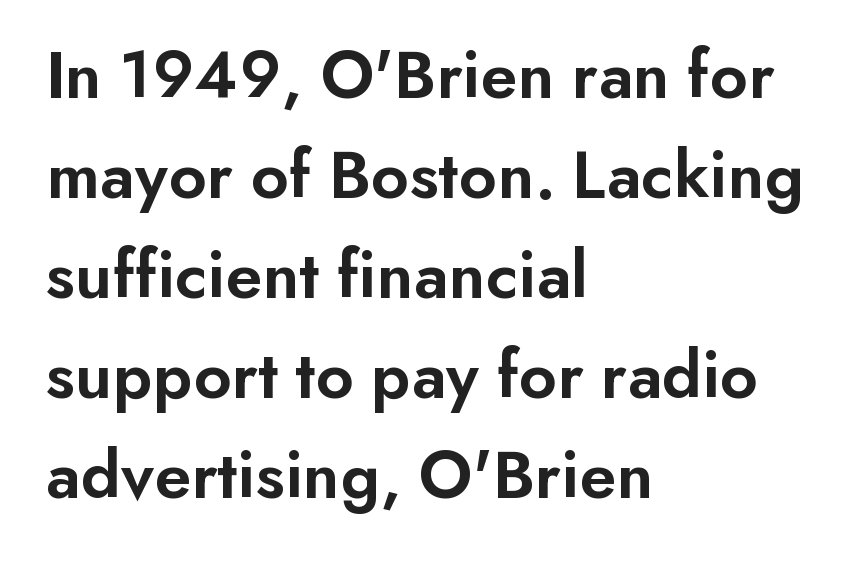
Students, note that the glyphs here touch the page at normal intervals. You could not count columns in this text — the font is proportionally spaced. Each line starts at the same left margin while the right side varies. A typesetter would mark this as roman, not italic.
